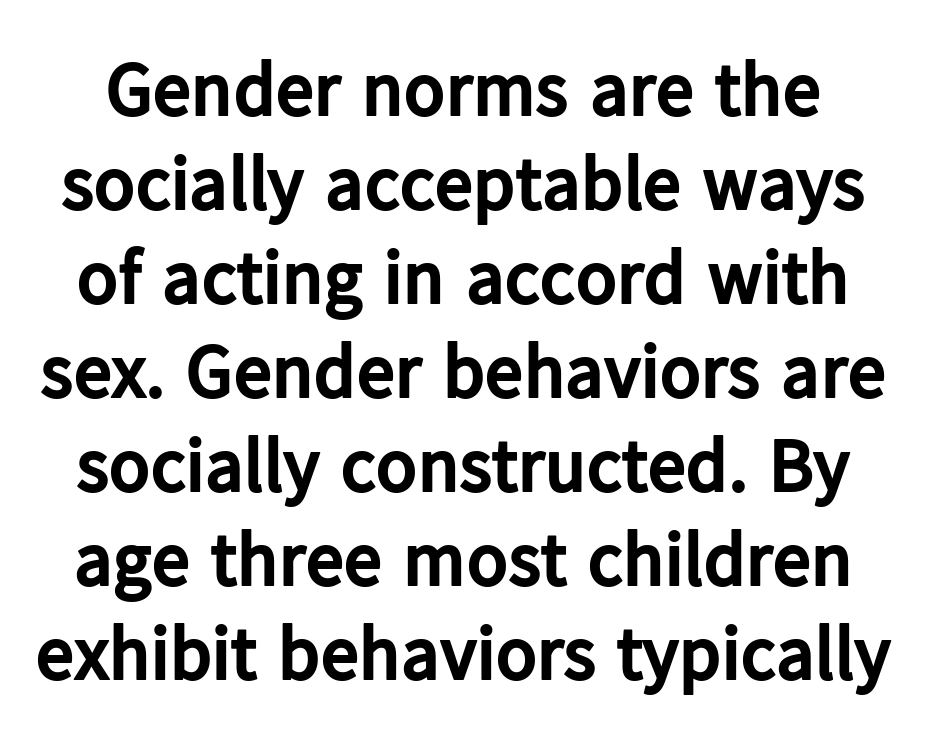
{"serif": "no", "italic": "no", "bold": "yes", "weight": "bold", "width": "normal", "stroke_contrast": "low", "x_height": "medium", "monospaced": "no", "underline": "no", "line_spacing_ratio": 1.22, "letter_spacing": "normal", "letter_spacing_em": 0.0, "glyph_px": 77}
